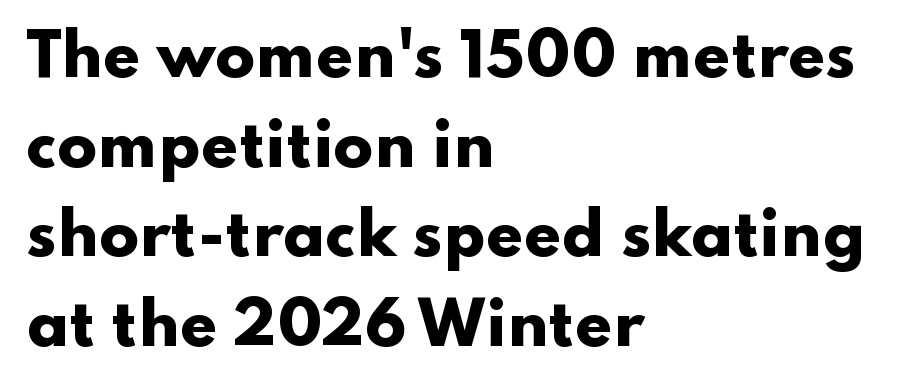
The image shows 59 px heavy, wide sans-serif type, upright; set left-aligned, normal line spacing (1.52x), normal letter spacing, not underlined; low stroke contrast and a small x-height.
